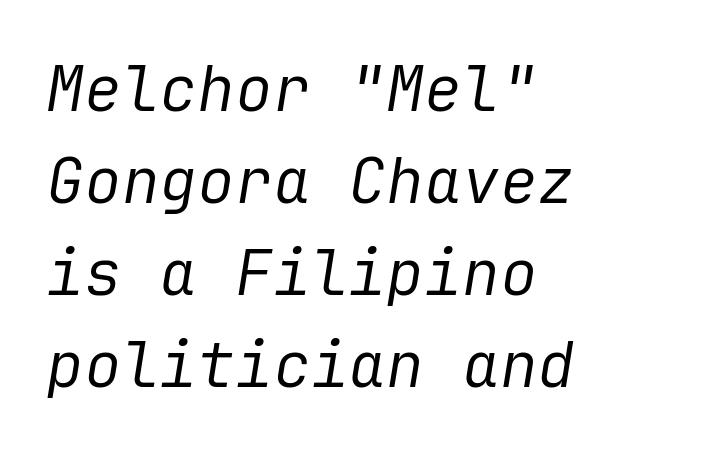
Q: Is the text bold? A: No.
Q: Is the text italic (slanted)? A: Yes, it leans right by about 9 degrees.
Q: Is the text underlined? A: No.
Q: How is the paragraph aligned? A: Left-aligned.
Q: Is the spacing between letters normal or unusually wide? A: Normal.
Q: Is the spacing between lines tight, normal or loose? A: Normal.
Q: Width (condensed, normal, or wide)? A: Normal.
Q: Stroke contrast? A: Low.
Q: x-height? A: Medium.
